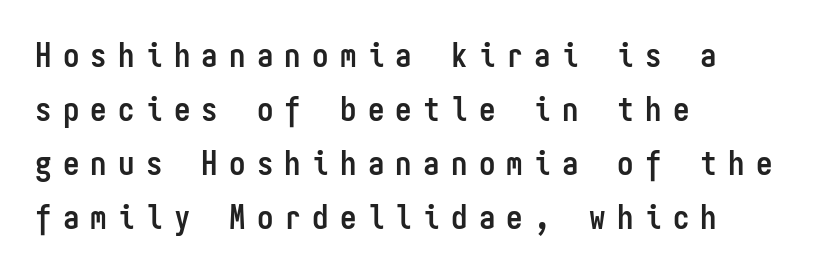
Words appear elongated and porous because spacing is wide. Each new line begins a customary step beneath the previous one. Short and long lines alike share a common starting point at left. Is the type bold? Yes — the strokes are clearly thick and heavy. Underline: absent. You could count columns in this text — the font is strictly monospaced.
